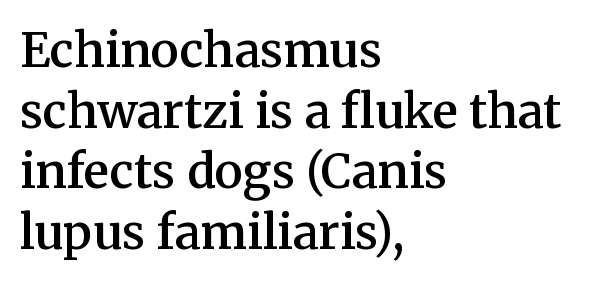
Q: Is the text bold? A: Semi-bold.
Q: Is the text italic (slanted)? A: No, it is upright.
Q: Is the typeface a serif or a sans-serif typeface? A: Serif.
Q: Is the text underlined? A: No.
Q: How is the paragraph aligned? A: Left-aligned.
Q: Is the spacing between letters normal or unusually wide? A: Normal.
Q: Is the spacing between lines tight, normal or loose? A: Normal.
Q: Width (condensed, normal, or wide)? A: Normal.
Q: Stroke contrast? A: Medium.
Q: x-height? A: Medium.
Q: Monospaced? A: No.
